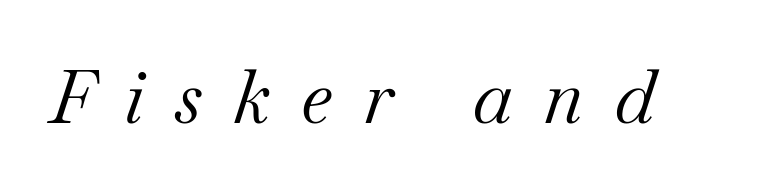
The image shows 74 px regular-weight serif type, italic (leaning right); set unusually wide letter spacing (+0.42 em), not underlined; medium stroke contrast and a small x-height.
